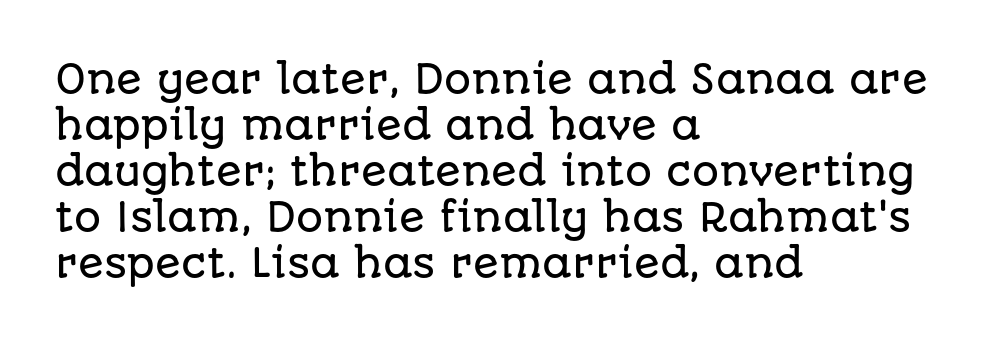
The image shows 38 px sans-serif type, upright; set left-aligned, line spacing 1.21x, normal letter spacing, not underlined; low stroke contrast and a large x-height.
